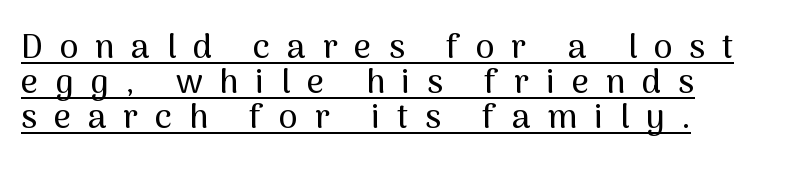
{"serif": "no", "italic": "no", "width": "normal", "stroke_contrast": "medium", "x_height": "medium", "monospaced": "no", "underline": "yes", "align": "left", "line_spacing": "tight", "line_spacing_ratio": 1.03, "letter_spacing": "wide", "letter_spacing_em": 0.49, "glyph_px": 34}
